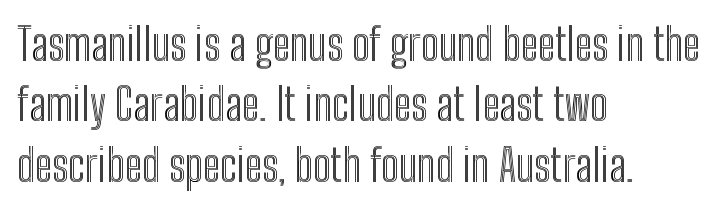
In terms of posture, this sample is upright. The passage shown is typed in a proportional face where columns would drift. Letters rest on an invisible, unmarked baseline. Characters follow at the spacing the type designer built in. The rendering uses a moderate line-height, typical for paragraphs.
